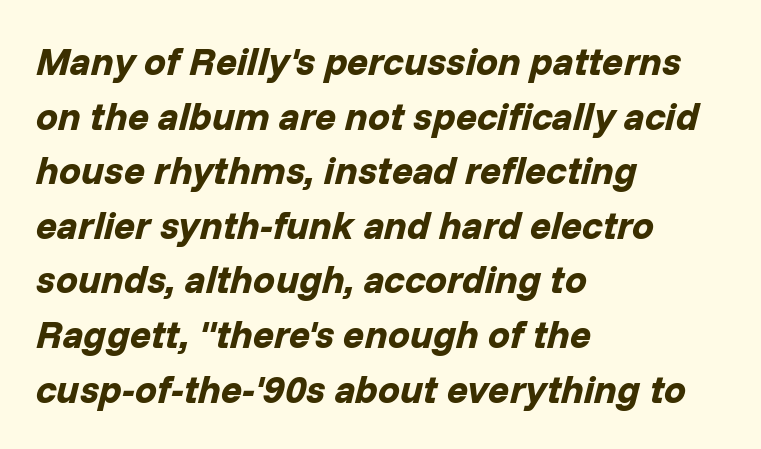
Bold? Absolutely — the strokes are thick and heavy. The face used here is proportionally spaced, like ordinary book or web type. Slanted lettering throughout. In CSS terms this would be text-align: left. If you measured baseline to baseline, you'd find a middling distance. Underline: absent.
